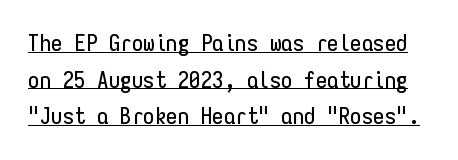
{"italic": "no", "underline": "yes", "line_spacing": "normal", "line_spacing_ratio": 1.59, "letter_spacing": "normal", "letter_spacing_em": 0.0, "glyph_px": 23}
